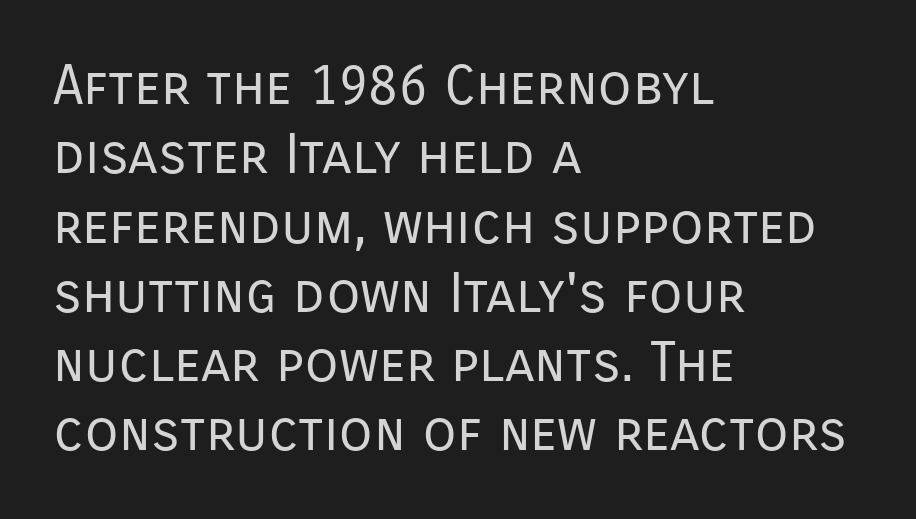
These lines keep a tight, regular rhythm from letter to letter. You could not count columns in this text — the font is proportionally spaced. This reads as an unemphasized weight, regular at the heaviest. Horizontally, the lines are justified to the leading edge only.
